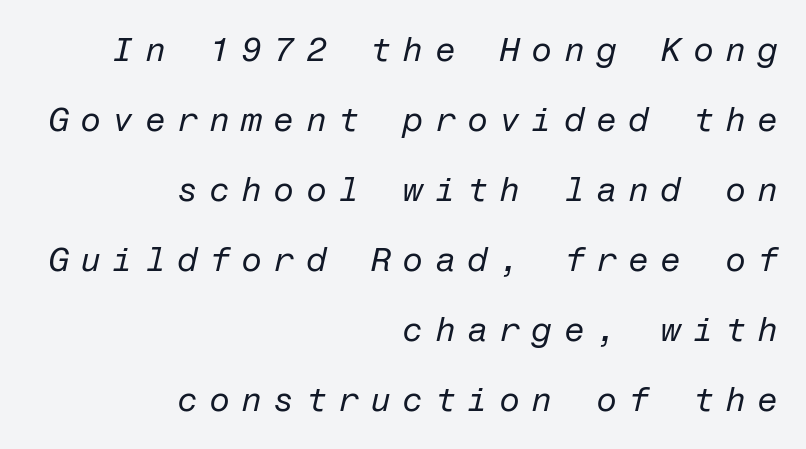
The image shows 34 px regular-weight type, italic (leaning right); set right-aligned, loose line spacing (2.06x), unusually wide letter spacing (+0.33 em), not underlined; low stroke contrast and a medium x-height.
